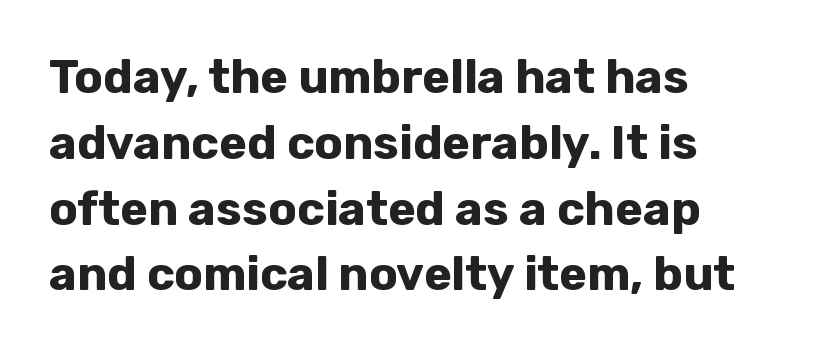
{"serif": "no", "italic": "no", "bold": "yes", "weight": "bold", "width": "normal", "stroke_contrast": "low", "x_height": "medium", "monospaced": "no", "underline": "no", "align": "left", "line_spacing": "normal", "line_spacing_ratio": 1.4, "letter_spacing": "normal", "letter_spacing_em": 0.0, "glyph_px": 47}
